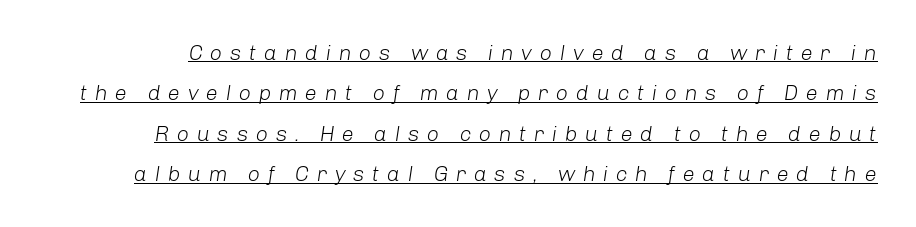
Q: Is the text bold? A: No.
Q: Is the text italic (slanted)? A: Yes, it leans right by about 8 degrees.
Q: Is the text underlined? A: Yes.
Q: Is the spacing between letters normal or unusually wide? A: Unusually wide.
